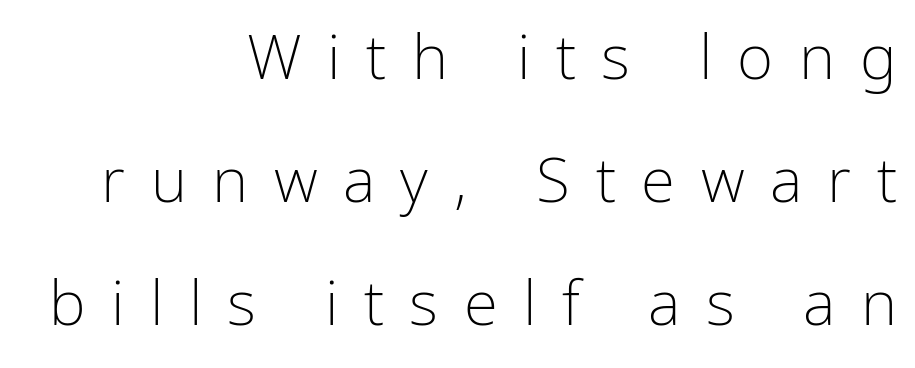
The image shows 62 px light, condensed sans-serif type, upright; set right-aligned, loose line spacing (1.98x), unusually wide letter spacing (+0.41 em), not underlined; low stroke contrast and a medium x-height.
